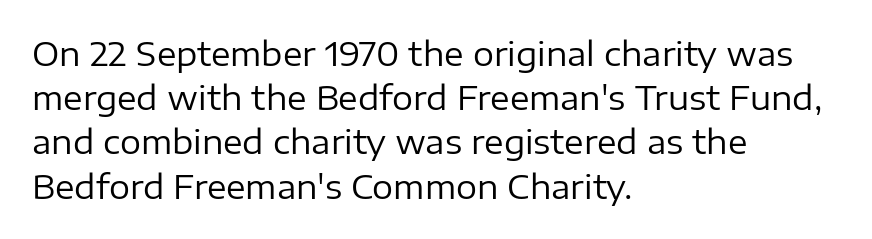
The lettering holds an erect, upright posture throughout. To sum up the face: it is a sans, with no serifs. The strokes carry an ordinary text weight at most. Clear beneath every line of the passage. Vertically, the passage feels balanced, rows spaced as you'd expect.
